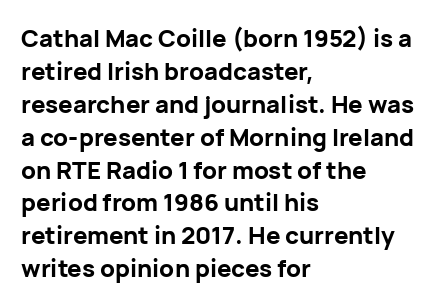
Q: Is the text bold? A: Yes.
Q: Is the text italic (slanted)? A: No, it is upright.
Q: Is the text underlined? A: No.
Q: How is the paragraph aligned? A: Left-aligned.
Q: Is the spacing between letters normal or unusually wide? A: Normal.
Q: Is the spacing between lines tight, normal or loose? A: Normal.
